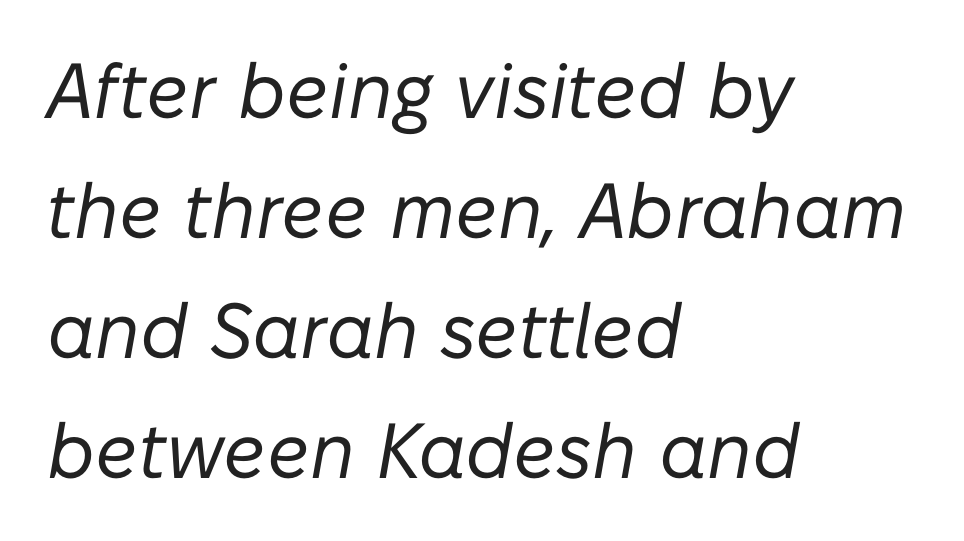
The specimen omits any rule beneath the text block's lines. Stems here are at most as thick as an everyday book face. Spacing between characters is what you'd get straight out of the box. Every row of glyphs begins at an identical x-position on the left. Looking at the ascenders, they clearly lean. Proportional: the letters do not fall into vertical columns.
